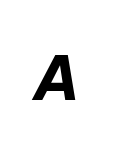
{"italic": "yes", "lean": "right", "slant_degrees": 12, "bold": "yes", "weight": "bold", "width": "normal", "stroke_contrast": "low", "x_height": "medium", "monospaced": "no", "underline": "no", "letter_spacing": "wide", "letter_spacing_em": 0.31, "glyph_px": 61}
